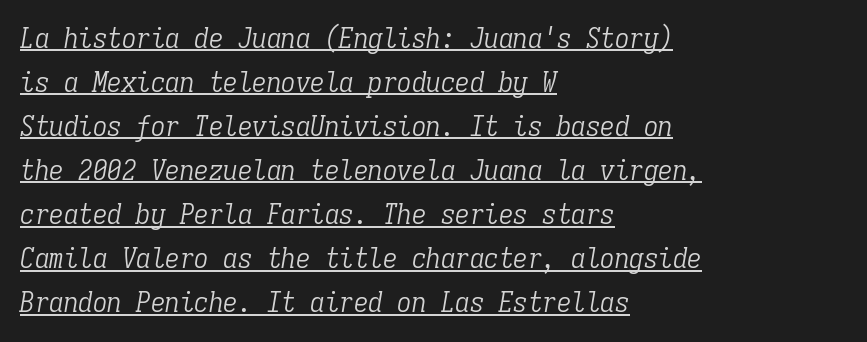
{"serif": "yes", "italic": "yes", "lean": "right", "slant_degrees": 9, "bold": "no", "weight": "light", "width": "condensed", "stroke_contrast": "low", "x_height": "medium", "monospaced": "yes", "underline": "yes", "align": "left", "line_spacing": "normal", "line_spacing_ratio": 1.52, "letter_spacing": "normal", "letter_spacing_em": 0.0, "glyph_px": 29}
